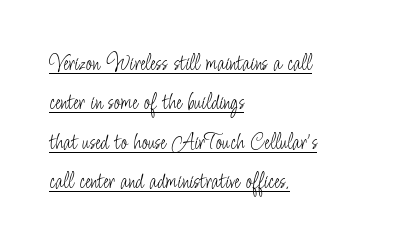
The image shows 24 px text type; set left-aligned, normal line spacing (1.64x), normal letter spacing, underlined.
